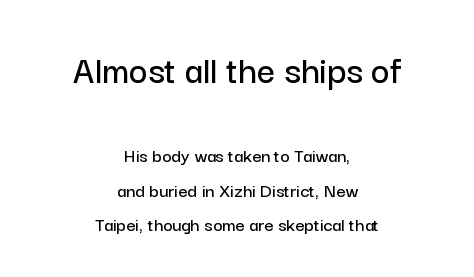
The image shows 40 px sans-serif type, upright; set centered, line spacing 1.71x, normal letter spacing, not underlined; the first (top) block is 2.0x larger; low stroke contrast and a medium x-height.
